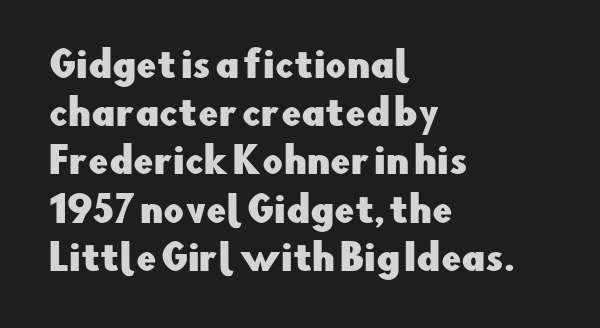
The image shows 36 px sans-serif type, upright; set left-aligned, normal line spacing (1.34x), normal letter spacing, not underlined; low stroke contrast and a small x-height.
